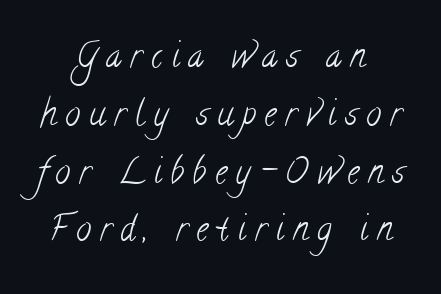
{"serif": "yes", "bold": "no", "weight": "light", "width": "condensed", "stroke_contrast": "low", "x_height": "small", "monospaced": "no", "underline": "no", "align": "center", "line_spacing": "normal", "line_spacing_ratio": 1.7, "letter_spacing": "wide", "letter_spacing_em": 0.26, "glyph_px": 34}
